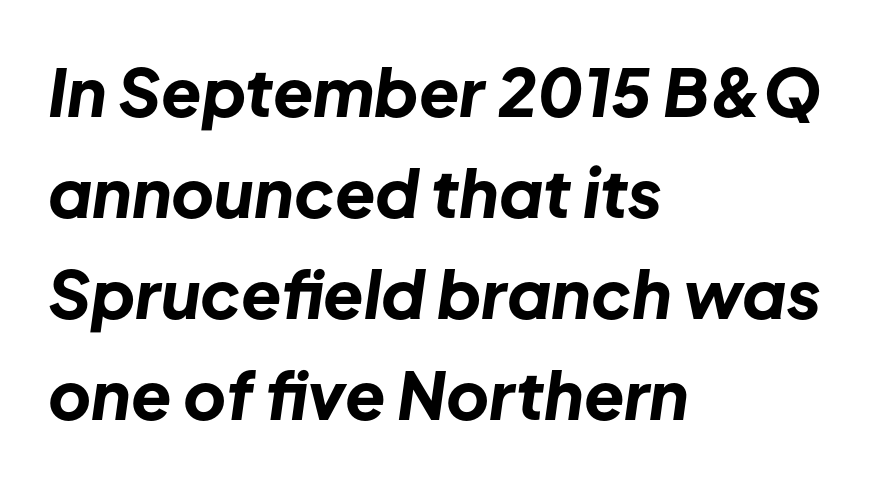
{"italic": "yes", "lean": "right", "slant_degrees": 8, "bold": "yes", "weight": "bold", "width": "normal", "stroke_contrast": "low", "x_height": "medium", "monospaced": "no", "underline": "no", "align": "left", "line_spacing": "normal", "line_spacing_ratio": 1.53, "letter_spacing": "normal", "letter_spacing_em": 0.0, "glyph_px": 66}
